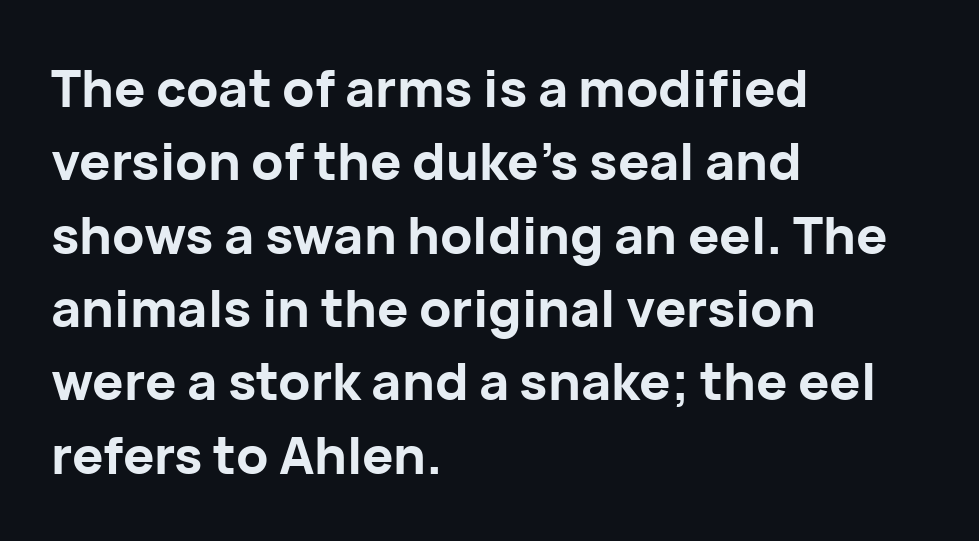
{"serif": "no", "italic": "no", "bold": "yes", "weight": "bold", "width": "normal", "stroke_contrast": "low", "x_height": "medium", "monospaced": "no", "underline": "no", "align": "left", "line_spacing": "normal", "line_spacing_ratio": 1.41, "letter_spacing": "normal", "letter_spacing_em": 0.0, "glyph_px": 52}
